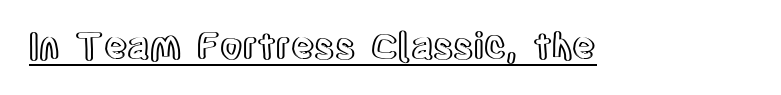
{"italic": "no", "width": "condensed", "x_height": "large", "monospaced": "no", "underline": "yes", "letter_spacing": "normal", "letter_spacing_em": 0.0, "glyph_px": 36}
